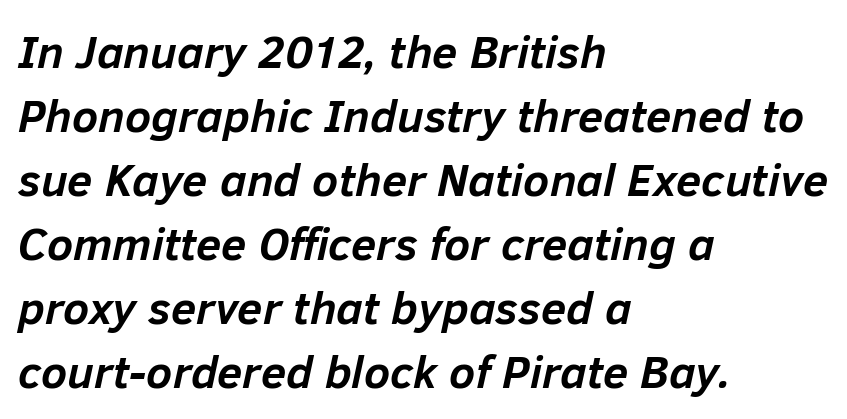
This sample keeps an unexceptional amount of space between lines. Varying glyph widths throughout — classic text-font behaviour. Unmarked baselines from the first word to the last. Words appear dense and cohesive because spacing is normal. Leftover space on each line is placed entirely after the last word.
